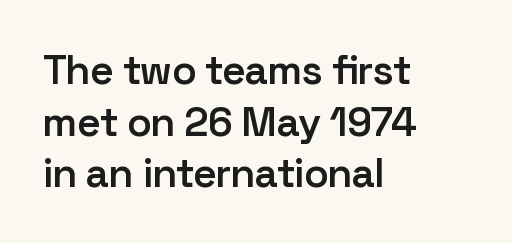
The characters look somewhat weighty, a semibold short of true bold. Layout note: lines flush left. Is there much room between lines? A standard amount, neither cramped nor airy. Do the letters lean? They stand straight. The face used here is rendered with its standard letterfit. A typesetter would call this proportional, since set widths differ per character.
